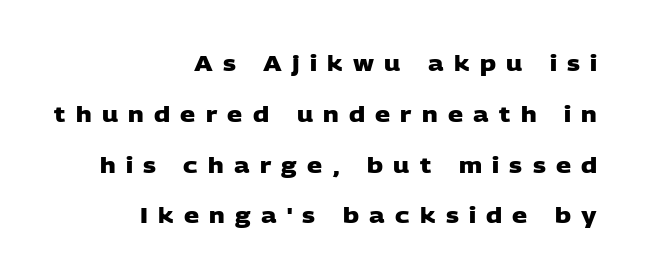
The space beneath each line is pristine and unruled. Horizontal alignment here is rightward, an uncommon choice for prose. Compared with typical body copy, the letter spacing here is much looser. Horizontal bands of white between lines are thick stripes.
